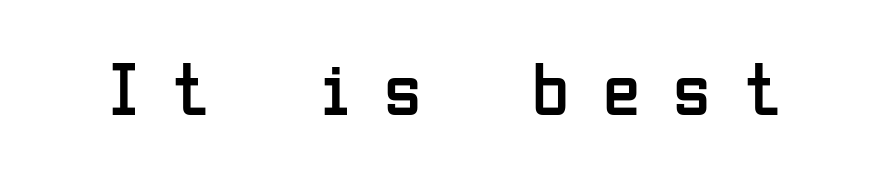
The image shows 76 px regular-weight, condensed sans-serif type, upright; set unusually wide letter spacing (+0.44 em), not underlined; low stroke contrast and a medium x-height.
